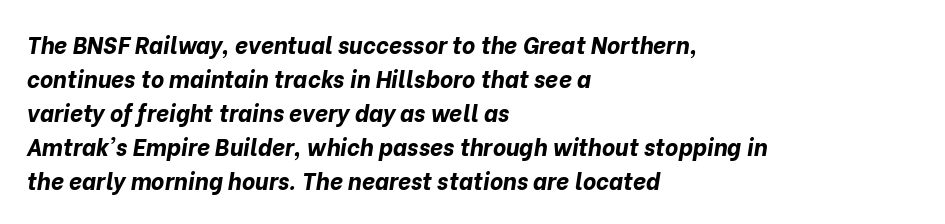
{"italic": "yes", "lean": "right", "slant_degrees": 10, "bold": "yes", "underline": "no", "align": "left", "line_spacing": "normal", "line_spacing_ratio": 1.48, "letter_spacing": "normal", "letter_spacing_em": 0.0, "glyph_px": 23}
